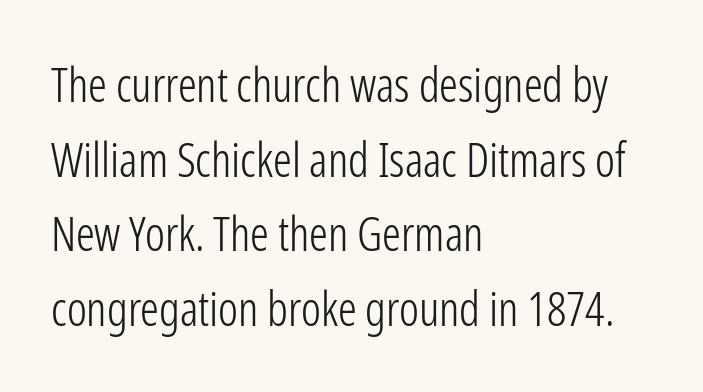
{"serif": "no", "italic": "no", "bold": "no", "weight": "light", "width": "condensed", "stroke_contrast": "low", "x_height": "medium", "monospaced": "no", "underline": "no", "align": "left", "line_spacing": "normal", "line_spacing_ratio": 1.59, "letter_spacing": "normal", "letter_spacing_em": 0.0, "glyph_px": 47}
